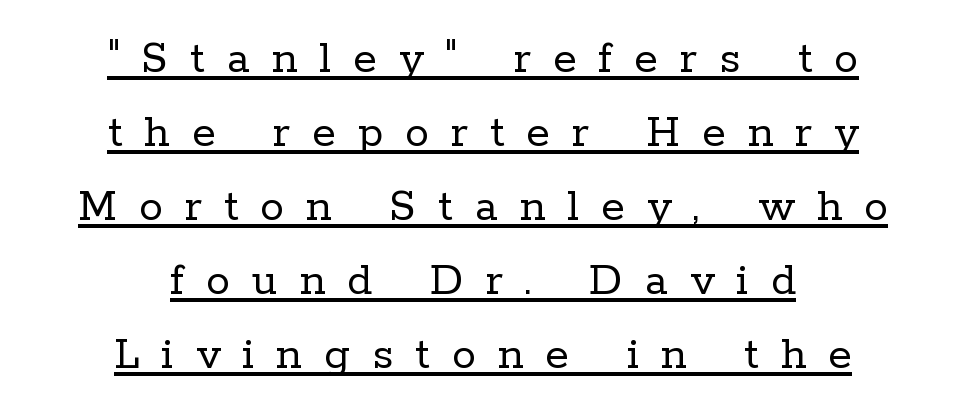
Interline gaps are of average width in this sample. Does a line run under the words? Yes, clearly. Look at the bottom of the vertical strokes: they flare into serifs here. Italic? Not at all — the glyphs are vertical. This sample has the flowing, uneven cadence of proportional lettering.
